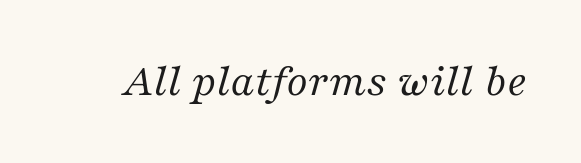
Q: Is the text bold? A: No.
Q: Is the text italic (slanted)? A: Yes, it leans right by about 16 degrees.
Q: Is the typeface a serif or a sans-serif typeface? A: Serif.
Q: Is the text underlined? A: No.
Q: Is the spacing between letters normal or unusually wide? A: Normal.
Q: Width (condensed, normal, or wide)? A: Normal.
Q: Stroke contrast? A: Medium.
Q: x-height? A: Medium.
Q: Monospaced? A: No.
